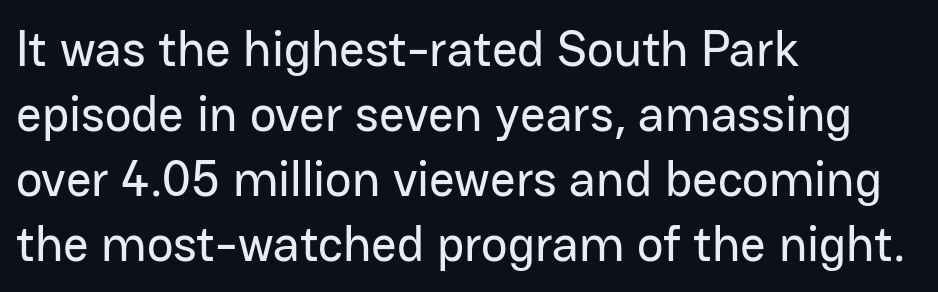
Q: Is the text italic (slanted)? A: No, it is upright.
Q: Is the typeface a serif or a sans-serif typeface? A: Sans-serif.
Q: Is the text underlined? A: No.
Q: How is the paragraph aligned? A: Left-aligned.
Q: Is the spacing between letters normal or unusually wide? A: Normal.
Q: Is the spacing between lines tight, normal or loose? A: Normal.
Q: Width (condensed, normal, or wide)? A: Normal.
Q: Stroke contrast? A: Low.
Q: x-height? A: Medium.
Q: Monospaced? A: No.
